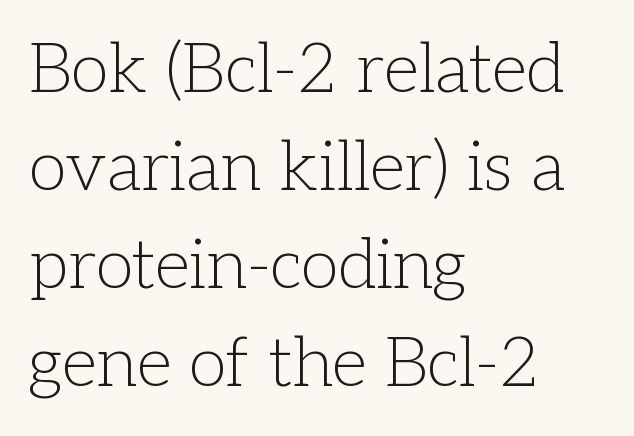
Proportional: the letters do not fall into vertical columns. Vertically, the passage feels balanced, rows spaced as you'd expect. Letters rest on an invisible, unmarked baseline. Does the lettering tilt? It doesn't — this is upright.
